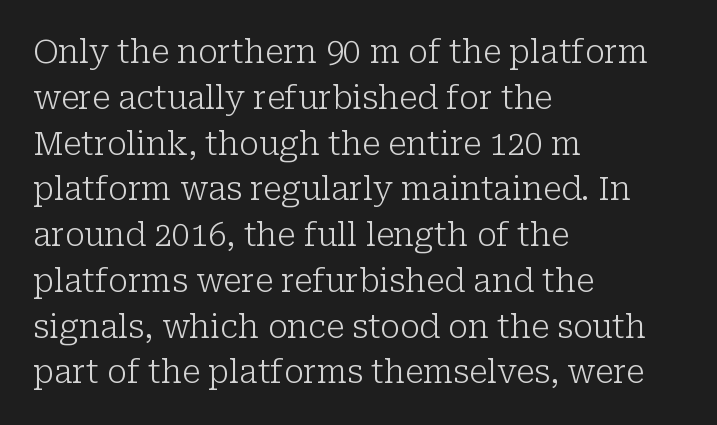
Check where the strokes stop: tiny serifs finish them off. The face looks like a standard text weight, possibly lighter. When letters stand straight like this, we call the style roman or upright. The paragraph shown leans on its left margin. Has an underline been added? It has not. This rendering leaves character spacing at its baseline value.
